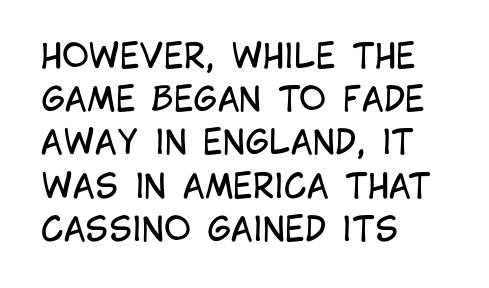
Has an underline been added? It has not. The passage shown is not bold in any degree. Leading matches the norm, producing a regular column. When letters stand straight like this, we call the style roman or upright. Varying glyph widths throughout — classic text-font behaviour.
